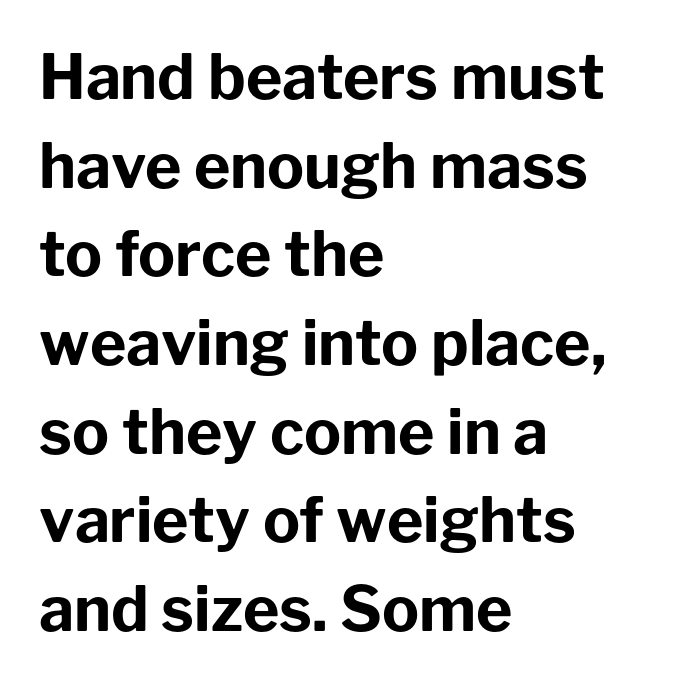
What weight is shown? A full bold with thick strokes. The passage is arranged the way most books set body copy — flush left. The specimen omits any rule beneath the text block's lines. Nothing unusual about the tracking: characters are spaced as the font intends.
